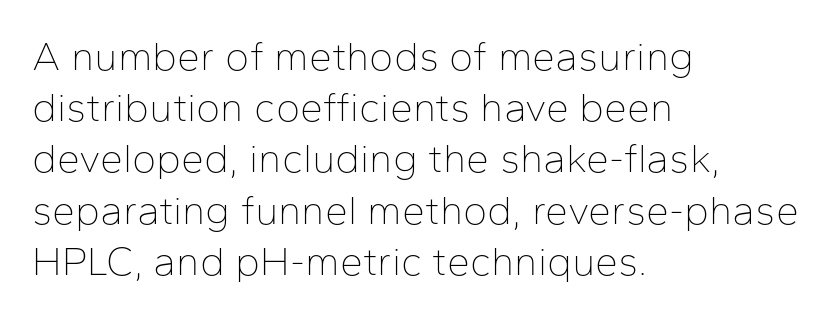
The specimen reads as upright at a glance. Descenders hang freely into open space. The face used here is proportionally spaced, like ordinary book or web type. In CSS terms this would be text-align: left.
